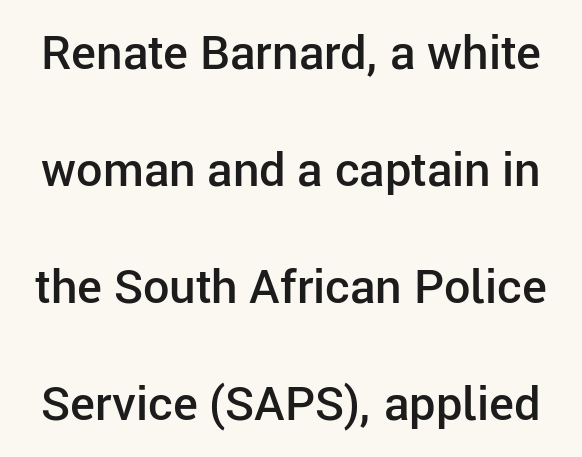
{"serif": "no", "italic": "no", "bold": "semi", "weight": "semibold", "width": "normal", "stroke_contrast": "low", "x_height": "medium", "monospaced": "no", "underline": "no", "line_spacing": "loose", "line_spacing_ratio": 2.49, "letter_spacing": "normal", "letter_spacing_em": 0.0, "glyph_px": 47}
